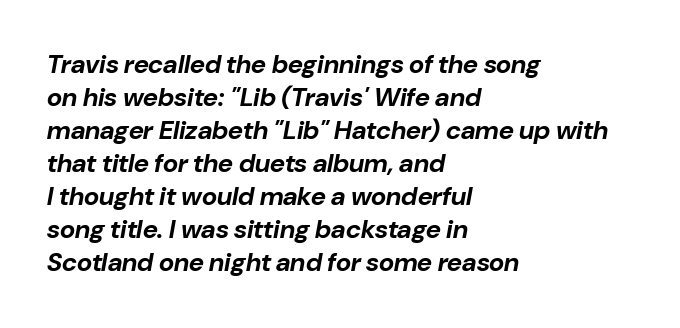
The image shows 26 px bold type, italic (leaning right); set left-aligned, normal line spacing (1.27x), normal letter spacing, not underlined.
